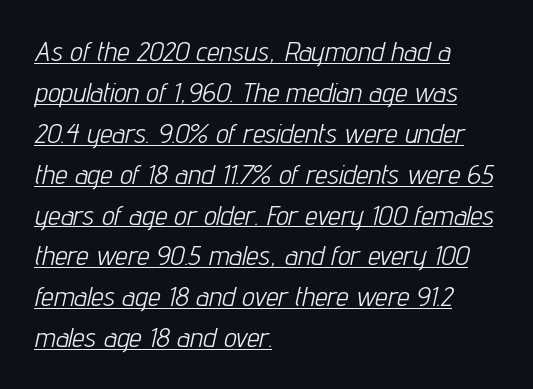
Q: Is the text bold? A: No.
Q: Is the text italic (slanted)? A: Yes, it leans right by about 12 degrees.
Q: Is the text underlined? A: Yes.
Q: How is the paragraph aligned? A: Left-aligned.
Q: Is the spacing between letters normal or unusually wide? A: Normal.
Q: Is the spacing between lines tight, normal or loose? A: Normal.
Q: Width (condensed, normal, or wide)? A: Condensed.
Q: Stroke contrast? A: Low.
Q: x-height? A: Medium.
Q: Monospaced? A: No.
